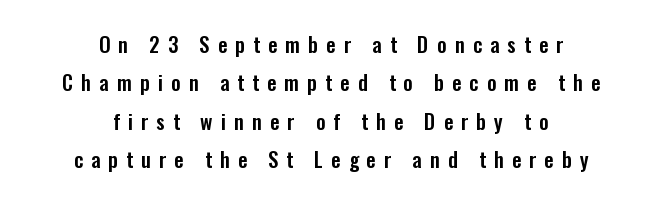
Q: Is the text italic (slanted)? A: No, it is upright.
Q: Is the text underlined? A: No.
Q: How is the paragraph aligned? A: Centered.
Q: Is the spacing between letters normal or unusually wide? A: Unusually wide.
